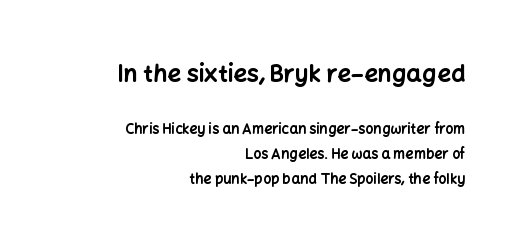
The image shows 24 px bold type, upright; set right-aligned, line spacing 1.79x, normal letter spacing, not underlined; the first (top) block is 1.71x larger.
